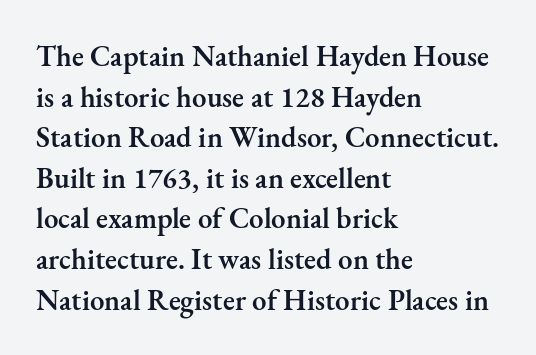
The image shows 29 px semibold serif type, upright; set left-aligned, normal line spacing (1.4x), normal letter spacing, not underlined; medium stroke contrast and a small x-height.
